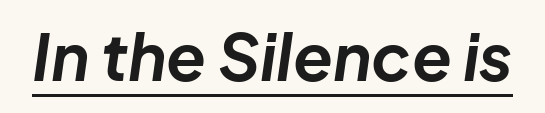
{"italic": "yes", "lean": "right", "slant_degrees": 8, "bold": "yes", "weight": "bold", "width": "normal", "stroke_contrast": "low", "x_height": "medium", "monospaced": "no", "underline": "yes", "letter_spacing": "normal", "letter_spacing_em": 0.0, "glyph_px": 65}
